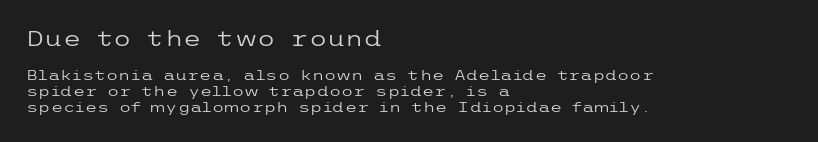
The image shows 21 px text type, upright; set left-aligned, tight line spacing (1.14x), normal letter spacing, not underlined; the first (top) block is 1.5x larger.
